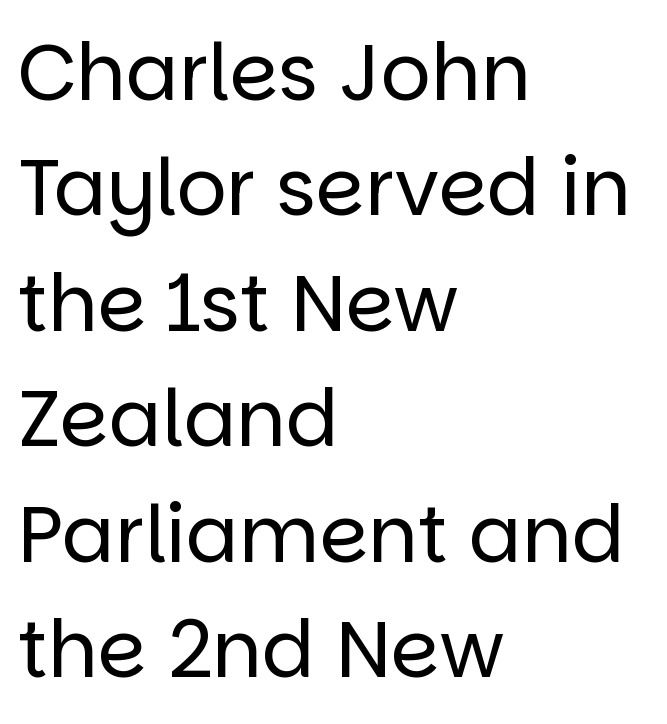
The image shows 78 px regular-weight sans-serif type, upright; set left-aligned, normal line spacing (1.48x), normal letter spacing, not underlined; low stroke contrast and a large x-height.
